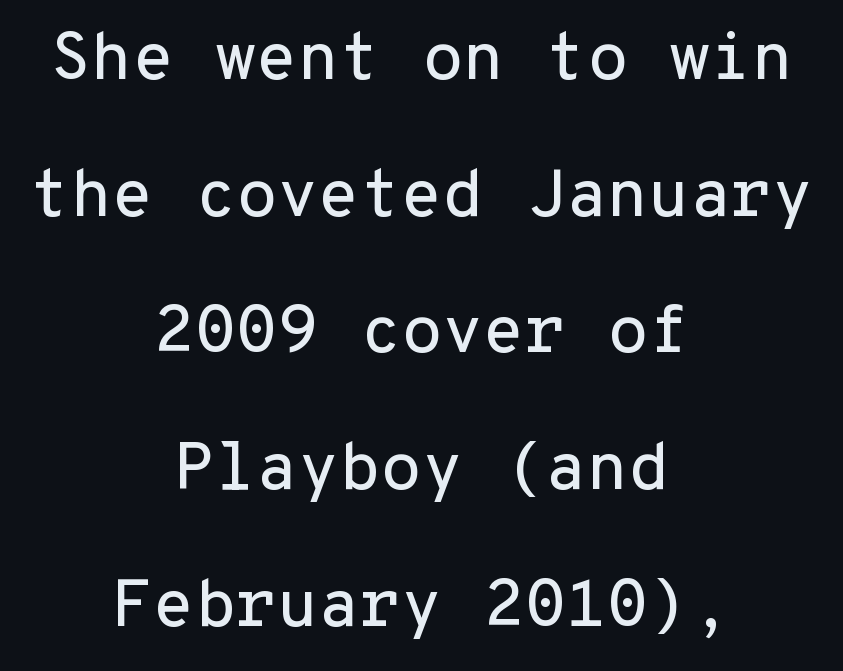
In CSS terms this would be text-align: center. I'd call this a sans setting — the letters go barefoot. Designer's note — italics off, roman on. How would I describe the line gaps? Wide and relaxed.
